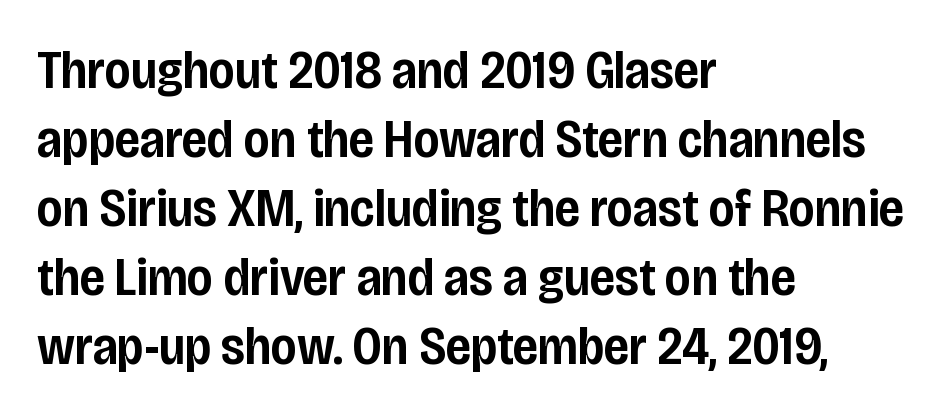
{"serif": "no", "italic": "no", "bold": "semi", "weight": "semibold", "width": "condensed", "stroke_contrast": "low", "x_height": "large", "monospaced": "no", "underline": "no", "align": "left", "line_spacing": "normal", "line_spacing_ratio": 1.28, "letter_spacing": "normal", "letter_spacing_em": 0.0, "glyph_px": 54}
